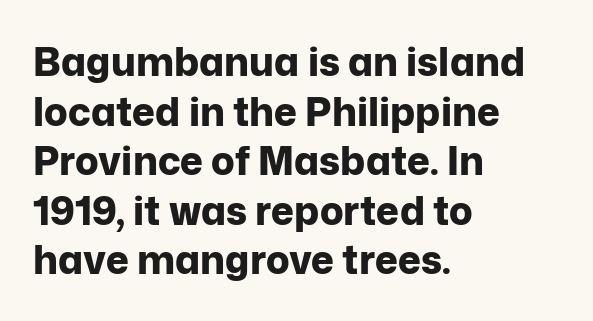
In terms of letterspacing, this is plain default setting. The glyphs are unaccompanied by any horizontal stroke below them. The font's upright variant was chosen for this text. The font family rendered here belongs to the sans-serif group. The setting favours the left margin, as ordinary paragraphs usually do.
